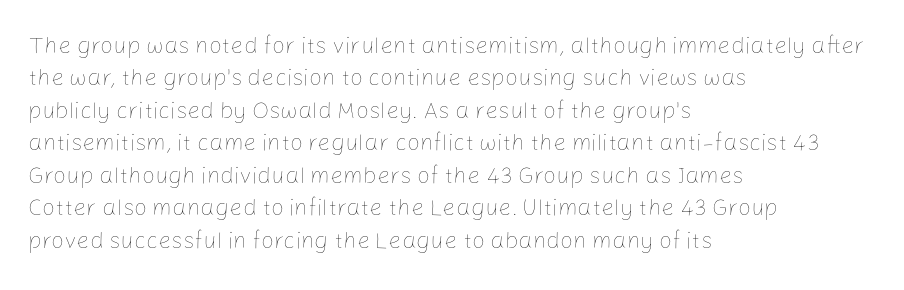
Q: Is the text bold? A: No.
Q: Is the text italic (slanted)? A: No, it is upright.
Q: Is the text underlined? A: No.
Q: How is the paragraph aligned? A: Left-aligned.
Q: Is the spacing between letters normal or unusually wide? A: Normal.
Q: Is the spacing between lines tight, normal or loose? A: Normal.
